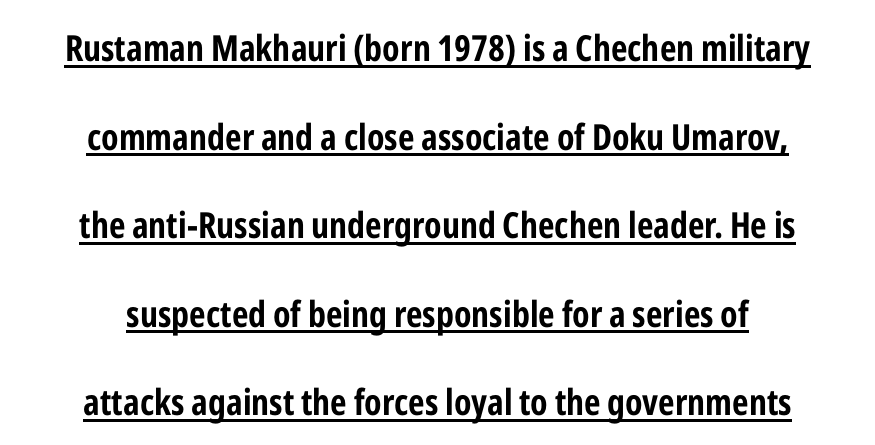
The image shows 36 px bold, condensed sans-serif type, upright; set centered, loose line spacing (2.46x), normal letter spacing, underlined; low stroke contrast and a medium x-height.
